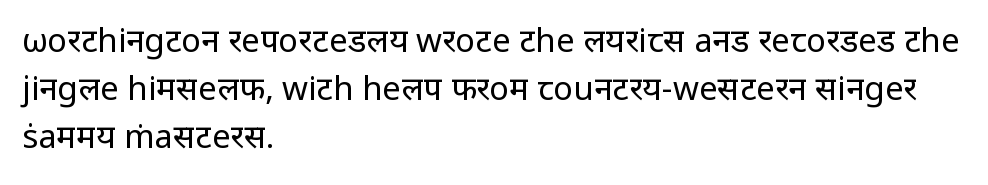
The weight would be labelled regular, book, light, or lighter still. The passage shown has conventional tracking throughout. Unmarked baselines from the first word to the last. Students, observe: this is what conventionally led text looks like. Do the characters align in a grid? No, the font is proportional.
